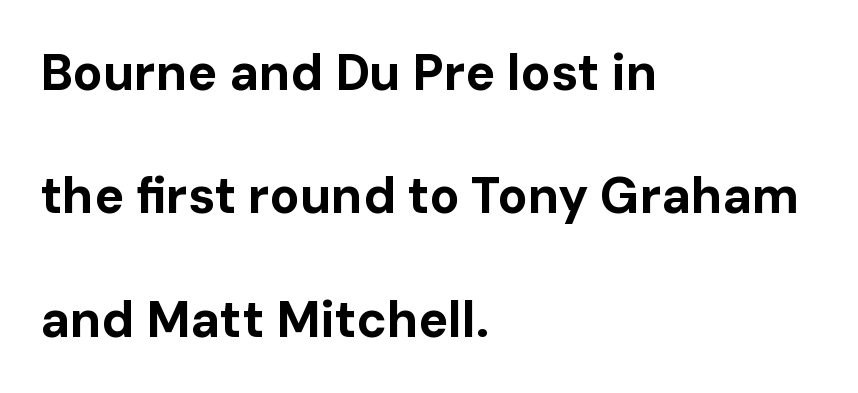
Q: Is the text bold? A: Yes.
Q: Is the text italic (slanted)? A: No, it is upright.
Q: Is the typeface a serif or a sans-serif typeface? A: Sans-serif.
Q: Is the text underlined? A: No.
Q: How is the paragraph aligned? A: Left-aligned.
Q: Is the spacing between letters normal or unusually wide? A: Normal.
Q: Is the spacing between lines tight, normal or loose? A: Loose.
Q: Width (condensed, normal, or wide)? A: Normal.
Q: Stroke contrast? A: Low.
Q: x-height? A: Medium.
Q: Monospaced? A: No.
